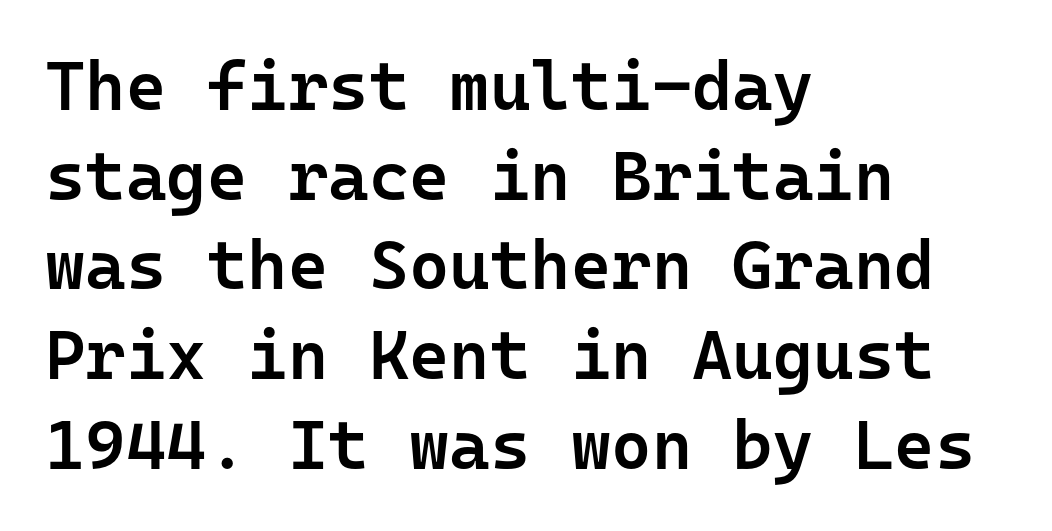
Summary of weight: moderately heavy, a semibold. Type without underlining. A typesetter would call this leading conventional body-copy spacing. The passage shown is typed in a monospace face where columns stay perfectly aligned.
